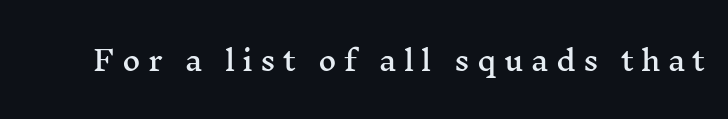
The image shows 28 px wide serif type, upright; set unusually wide letter spacing (+0.26 em), not underlined; medium stroke contrast and a medium x-height.
